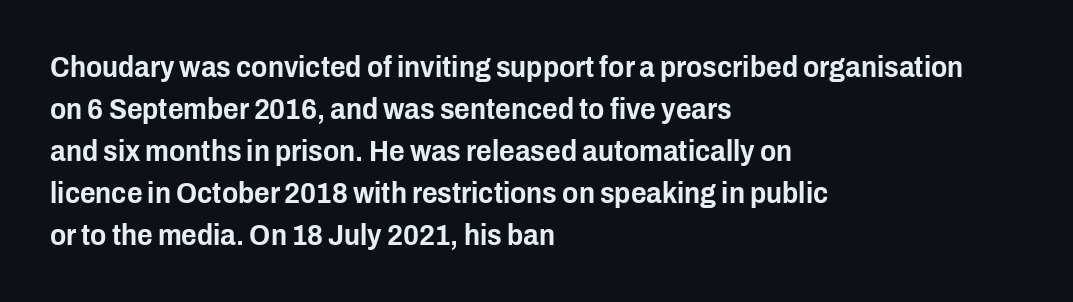
Q: Is the text italic (slanted)? A: No, it is upright.
Q: Is the typeface a serif or a sans-serif typeface? A: Sans-serif.
Q: Is the text underlined? A: No.
Q: How is the paragraph aligned? A: Left-aligned.
Q: Is the spacing between letters normal or unusually wide? A: Normal.
Q: Is the spacing between lines tight, normal or loose? A: Normal.
Q: Width (condensed, normal, or wide)? A: Condensed.
Q: Stroke contrast? A: Low.
Q: x-height? A: Medium.
Q: Monospaced? A: No.
